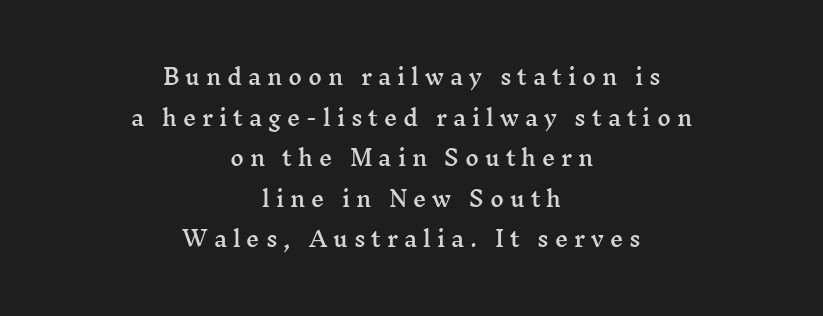
{"italic": "no", "underline": "no", "align": "center", "line_spacing": "loose", "line_spacing_ratio": 1.93, "letter_spacing": "wide", "letter_spacing_em": 0.28, "glyph_px": 21}
